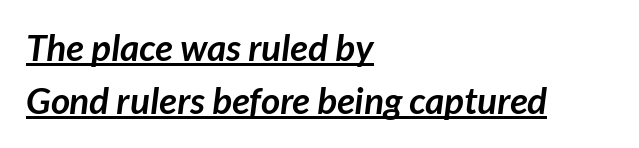
Q: Is the text bold? A: Yes.
Q: Is the typeface a serif or a sans-serif typeface? A: Sans-serif.
Q: Is the text underlined? A: Yes.
Q: How is the paragraph aligned? A: Left-aligned.
Q: Is the spacing between letters normal or unusually wide? A: Normal.
Q: Is the spacing between lines tight, normal or loose? A: Normal.
Q: Width (condensed, normal, or wide)? A: Normal.
Q: Stroke contrast? A: Low.
Q: x-height? A: Medium.
Q: Monospaced? A: No.
